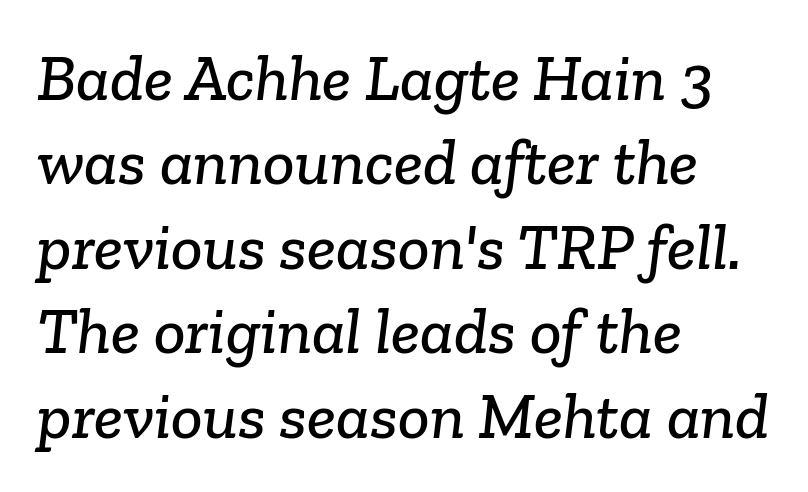
Q: Is the typeface a serif or a sans-serif typeface? A: Serif.
Q: Is the text underlined? A: No.
Q: How is the paragraph aligned? A: Left-aligned.
Q: Is the spacing between letters normal or unusually wide? A: Normal.
Q: Is the spacing between lines tight, normal or loose? A: Normal.
Q: Width (condensed, normal, or wide)? A: Normal.
Q: Stroke contrast? A: Low.
Q: x-height? A: Medium.
Q: Monospaced? A: No.
